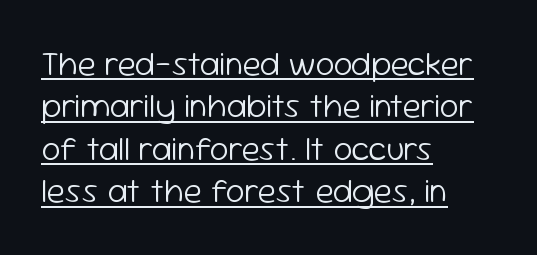
{"serif": "no", "italic": "no", "bold": "no", "weight": "light", "width": "normal", "stroke_contrast": "low", "x_height": "medium", "monospaced": "no", "underline": "yes", "align": "left", "line_spacing": "normal", "line_spacing_ratio": 1.25, "letter_spacing": "normal", "letter_spacing_em": 0.0, "glyph_px": 34}
